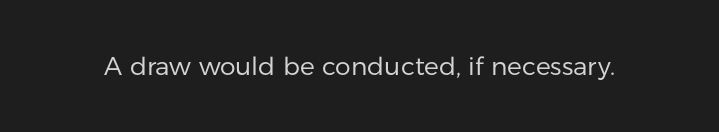
Q: Is the text bold? A: No.
Q: Is the text italic (slanted)? A: No, it is upright.
Q: Is the text underlined? A: No.
Q: Is the spacing between letters normal or unusually wide? A: Normal.
